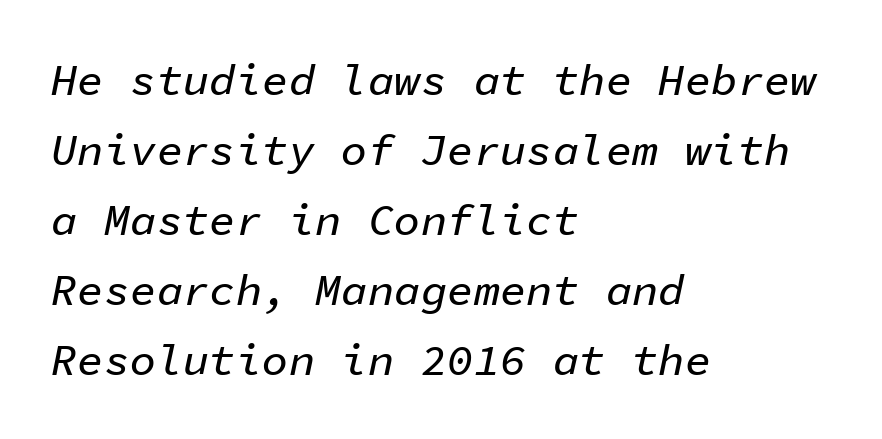
Q: Is the text italic (slanted)? A: Yes, it leans right by about 11 degrees.
Q: Is the text underlined? A: No.
Q: How is the paragraph aligned? A: Left-aligned.
Q: Is the spacing between letters normal or unusually wide? A: Normal.
Q: Is the spacing between lines tight, normal or loose? A: Normal.
Q: Width (condensed, normal, or wide)? A: Normal.
Q: Stroke contrast? A: Low.
Q: x-height? A: Medium.
Q: Monospaced? A: Yes.
